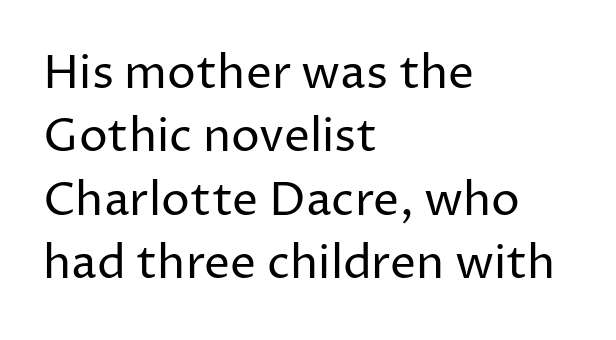
Each letter's strokes conclude bluntly, with no projecting serifs. Weight: regular or lighter. The foot of each line stays bare and open. Spacing verdict: proportional, widths tailored to each character. The lines in this sample share a left origin and differ only in where they stop.
